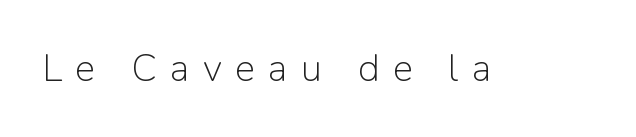
Q: Is the text bold? A: No.
Q: Is the text italic (slanted)? A: No, it is upright.
Q: Is the typeface a serif or a sans-serif typeface? A: Sans-serif.
Q: Is the text underlined? A: No.
Q: Is the spacing between letters normal or unusually wide? A: Unusually wide.
Q: Width (condensed, normal, or wide)? A: Normal.
Q: Stroke contrast? A: Low.
Q: x-height? A: Medium.
Q: Monospaced? A: No.
